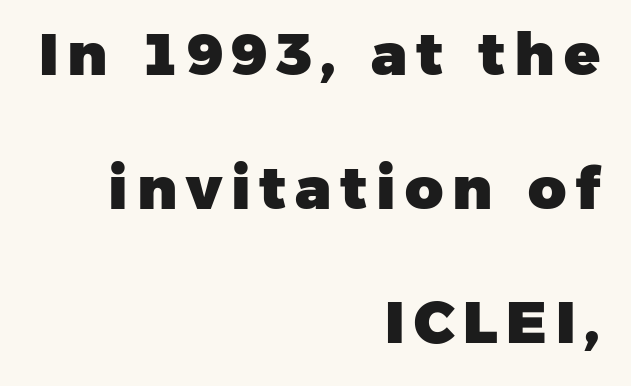
Q: Is the text bold? A: Yes.
Q: Is the typeface a serif or a sans-serif typeface? A: Sans-serif.
Q: Is the text underlined? A: No.
Q: How is the paragraph aligned? A: Right-aligned.
Q: Is the spacing between lines tight, normal or loose? A: Loose.
Q: Width (condensed, normal, or wide)? A: Normal.
Q: Stroke contrast? A: Low.
Q: x-height? A: Medium.
Q: Monospaced? A: No.
